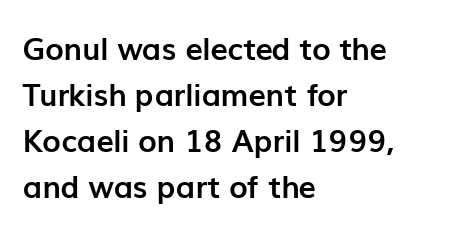
The image shows 31 px semibold sans-serif type, upright; set left-aligned, normal line spacing (1.48x), normal letter spacing, not underlined; low stroke contrast and a medium x-height.
